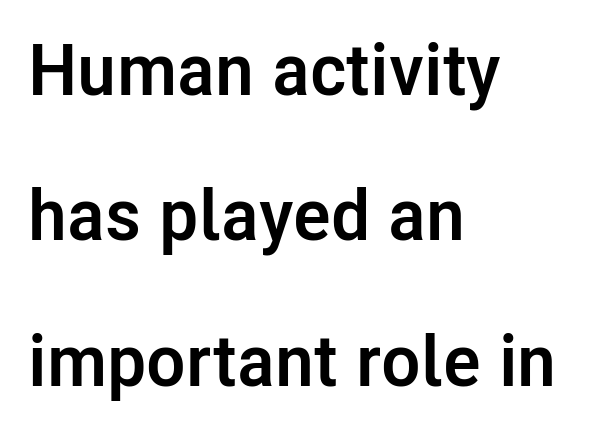
Note the varied advance widths — an 'i' is clearly narrower than an 'm'. Descenders are the only things crossing below the line. Whoever set this chose breathing room over compactness in the vertical rhythm. Ordinary non-slanted type is in use.
